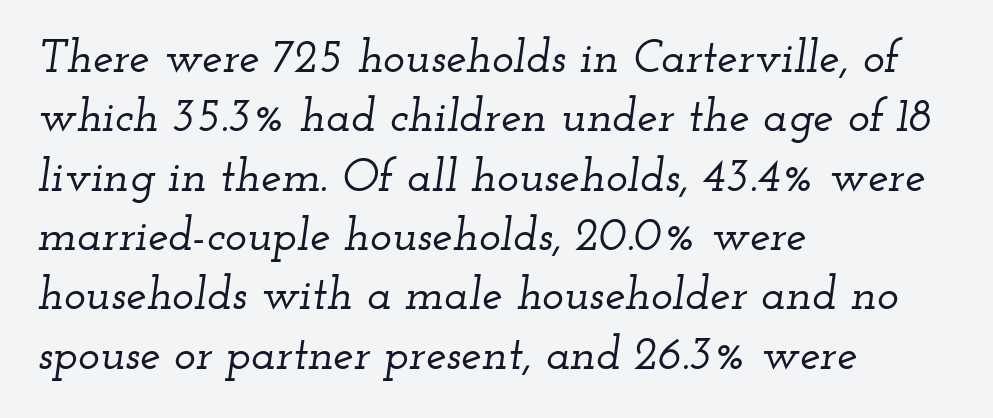
{"serif": "yes", "italic": "yes", "lean": "right", "slant_degrees": 12, "width": "wide", "stroke_contrast": "low", "x_height": "small", "monospaced": "no", "underline": "no", "align": "left", "line_spacing": "normal", "line_spacing_ratio": 1.29, "letter_spacing": "normal", "letter_spacing_em": 0.0, "glyph_px": 46}
